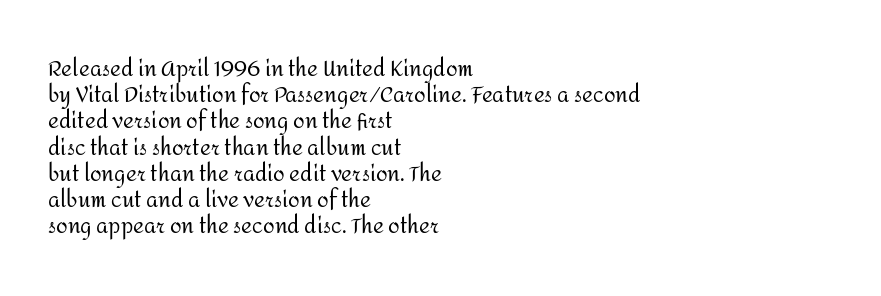
Q: Is the text bold? A: No.
Q: Is the text italic (slanted)? A: No, it is upright.
Q: Is the text underlined? A: No.
Q: How is the paragraph aligned? A: Left-aligned.
Q: Is the spacing between letters normal or unusually wide? A: Normal.
Q: Is the spacing between lines tight, normal or loose? A: Normal.
